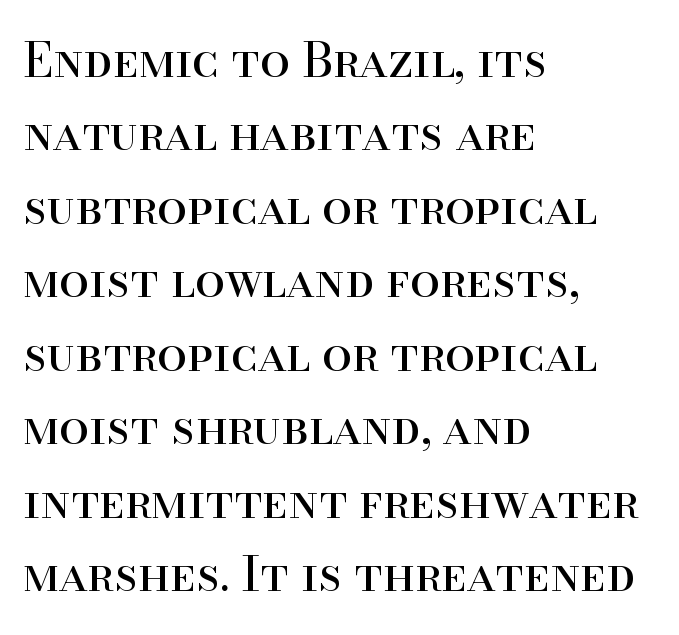
Q: Is the text bold? A: No.
Q: Is the text italic (slanted)? A: No, it is upright.
Q: Is the typeface a serif or a sans-serif typeface? A: Serif.
Q: Is the text underlined? A: No.
Q: How is the paragraph aligned? A: Left-aligned.
Q: Is the spacing between letters normal or unusually wide? A: Normal.
Q: Is the spacing between lines tight, normal or loose? A: Normal.
Q: Width (condensed, normal, or wide)? A: Normal.
Q: Stroke contrast? A: High.
Q: x-height? A: Small.
Q: Monospaced? A: No.
